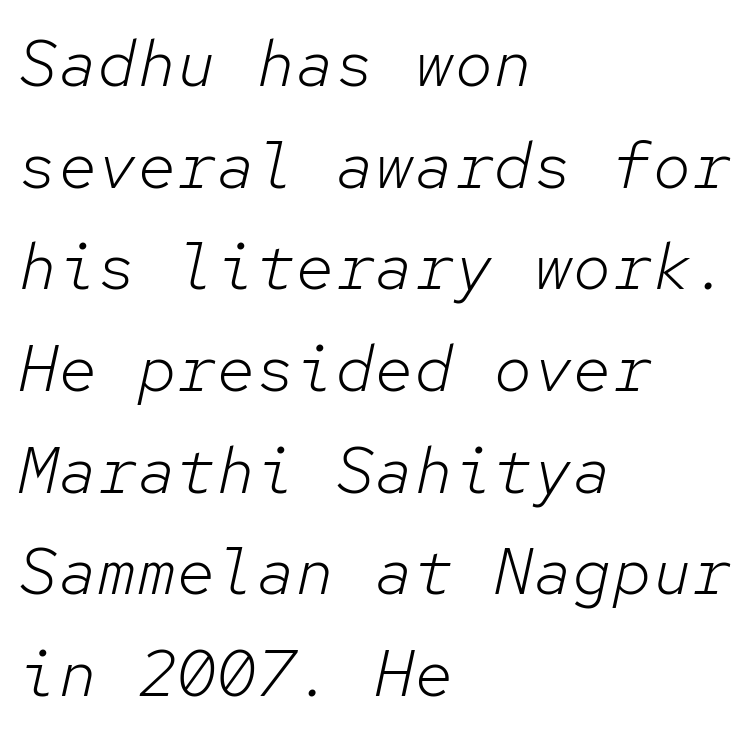
Notice how descenders clear the ascenders below comfortably — that's standard leading. There is no visible air inserted between adjacent glyphs. A student would call this left alignment; a typographer would say flush left, rag right. If you drew a line through each stem, it would be angled.
